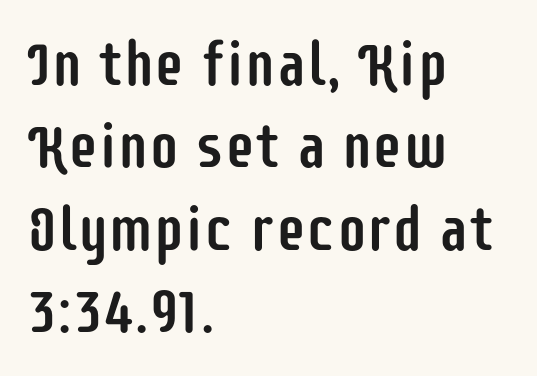
Rendered with straight, roman letterforms. Each letter's strokes conclude bluntly, with no projecting serifs. In CSS terms this would be text-align: left. Glyph-to-glyph distance matches everyday printed text. The area under the type is left untouched. Note the varied advance widths — an 'i' is clearly narrower than an 'm'.
